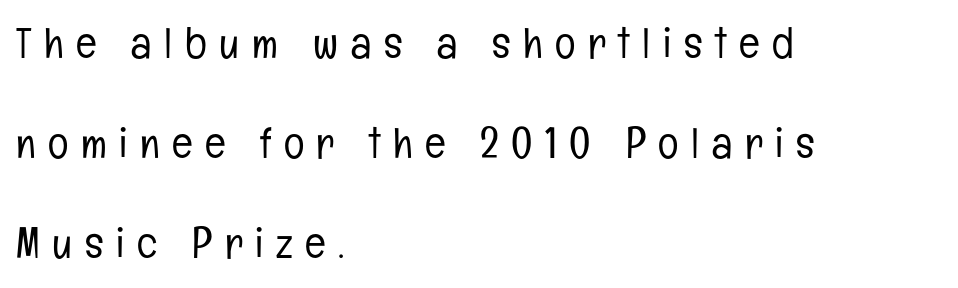
The image shows 43 px light, condensed sans-serif type, upright; set left-aligned, loose line spacing (2.32x), unusually wide letter spacing (+0.29 em), not underlined; low stroke contrast and a medium x-height.
